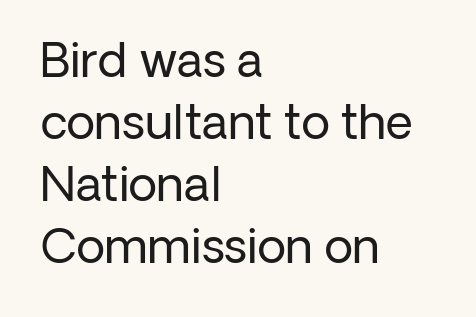
The font sits on the lighter half of the weight spectrum, regular included. The rag falls on the right side of this text block. Proportional: the letters do not fall into vertical columns. Observe the ordinary spacing: letters are neighbours, not strangers. The type sits square on the baseline with zero lean.
